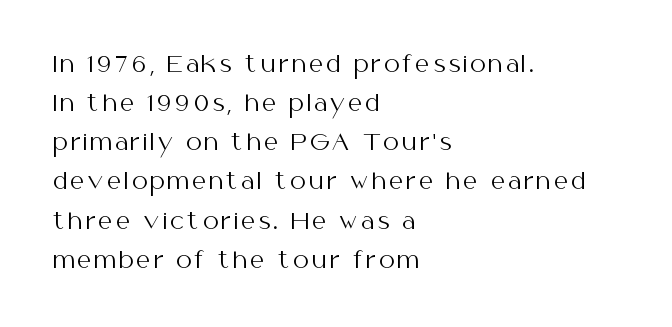
Lines of text with bare space underneath. One-word summary of the alignment: left. This is roman type, the default non-slanted kind. Stem width sits at or under what a default text font uses.
